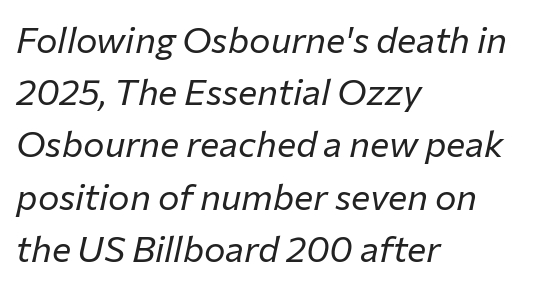
Unbolded letterforms with no extra heft. The lines are quadded left. Characters follow at the spacing the type designer built in. No word sits above an underline. Varying glyph widths throughout — classic text-font behaviour.
